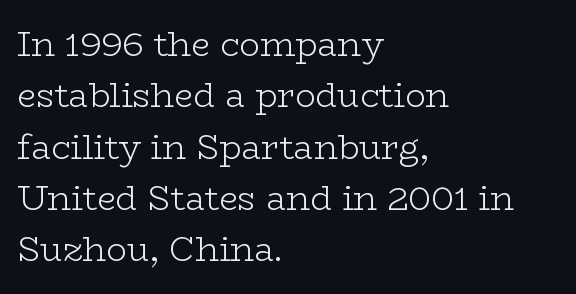
{"serif": "yes", "italic": "no", "bold": "no", "weight": "light", "width": "wide", "stroke_contrast": "low", "x_height": "medium", "monospaced": "no", "underline": "no", "align": "left", "line_spacing": "normal", "line_spacing_ratio": 1.51, "letter_spacing": "normal", "letter_spacing_em": 0.0, "glyph_px": 34}
